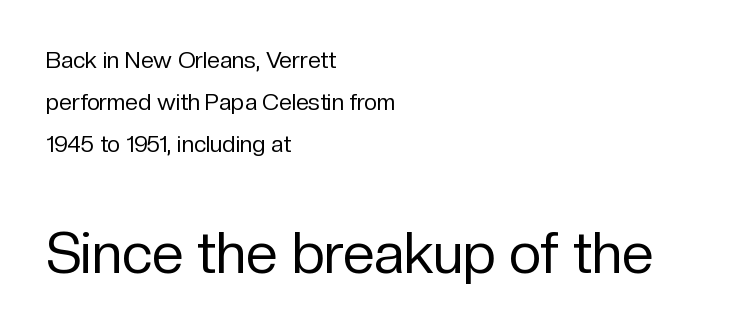
The image shows 57 px regular-weight sans-serif type, upright; set left-aligned, line spacing 1.83x, normal letter spacing, not underlined; the second (bottom) block is 2.48x larger; low stroke contrast and a medium x-height.
